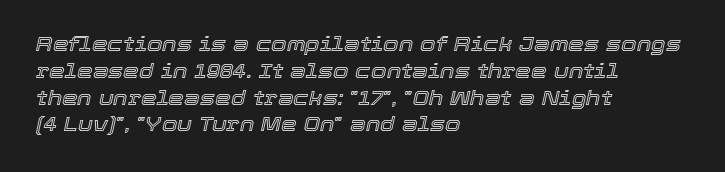
{"italic": "yes", "lean": "right", "slant_degrees": 12, "underline": "no", "align": "left", "line_spacing": "normal", "line_spacing_ratio": 1.34, "letter_spacing": "normal", "letter_spacing_em": 0.0, "glyph_px": 20}
